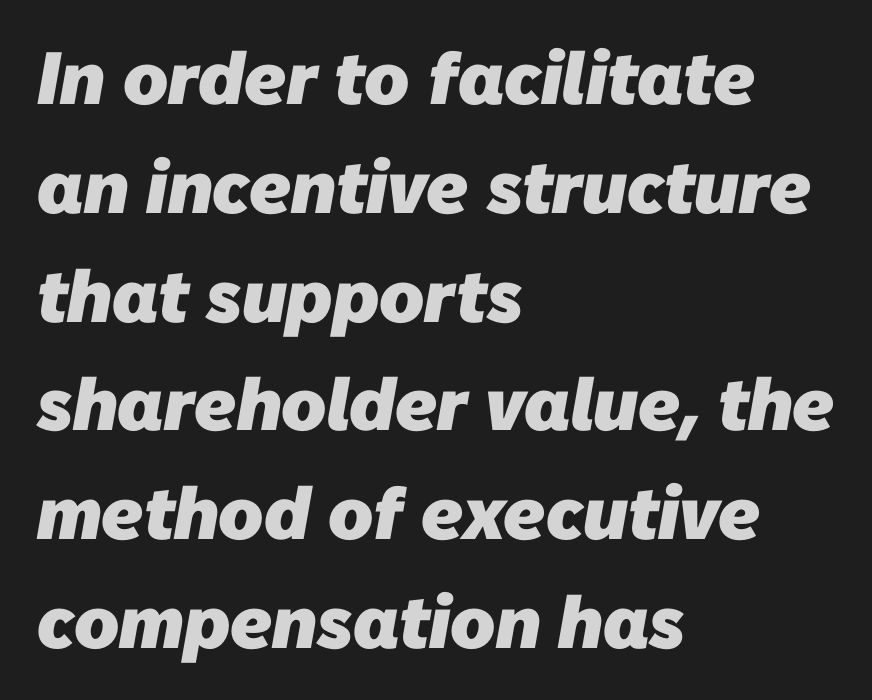
The image shows 74 px heavy sans-serif type; set left-aligned, normal line spacing (1.47x), normal letter spacing, not underlined; low stroke contrast and a medium x-height.
